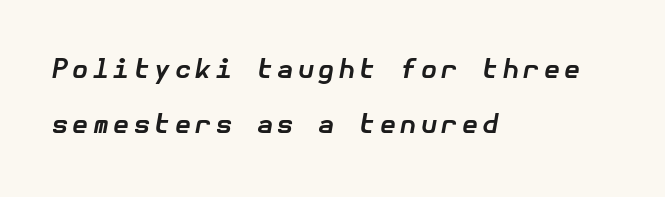
{"italic": "yes", "lean": "right", "slant_degrees": 10, "bold": "yes", "underline": "no", "align": "left", "line_spacing": "loose", "line_spacing_ratio": 2.12, "glyph_px": 26}
